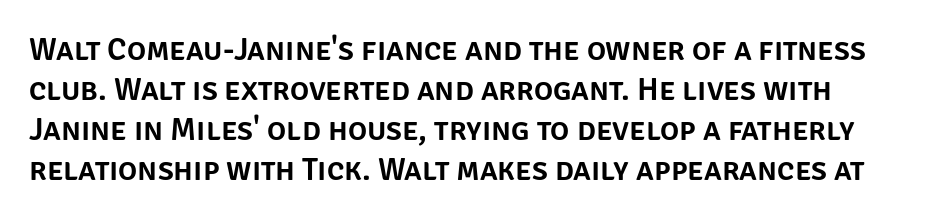
The image shows 32 px sans-serif type, upright; set normal line spacing (1.25x), normal letter spacing, not underlined; low stroke contrast and a large x-height.
